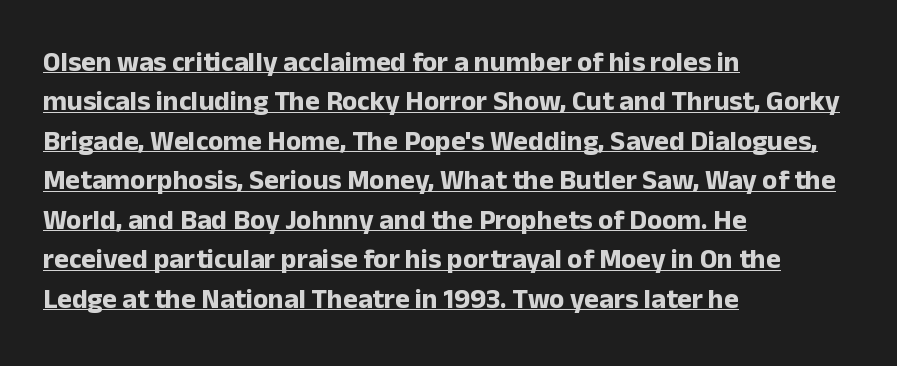
If you measured baseline to baseline, you'd find a middling distance. Spacing verdict: proportional, widths tailored to each character. Underlining? Definitely there. A typesetter would call this zero additional tracking.
